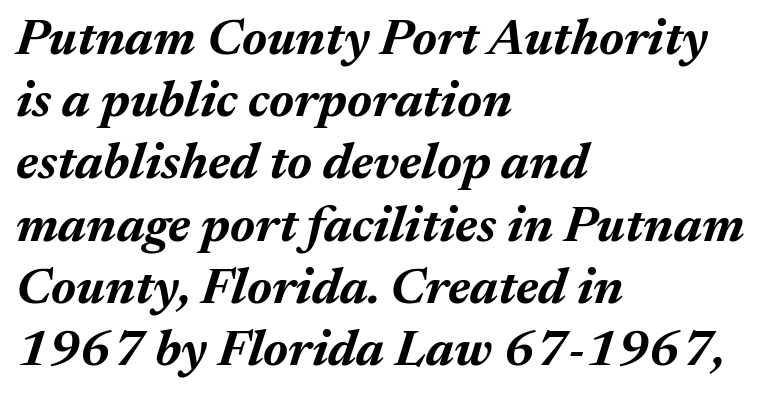
Each row of text sits above clean, open space. Words appear dense and cohesive because spacing is normal. Line beginnings align vertically; line endings do not. A typesetter would mark this as italic.
